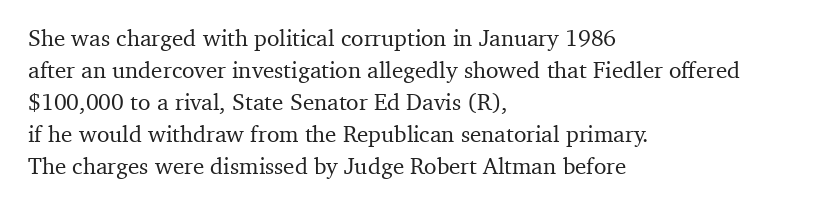
{"italic": "no", "underline": "no", "align": "left", "line_spacing": "normal", "line_spacing_ratio": 1.39, "letter_spacing": "normal", "letter_spacing_em": 0.0, "glyph_px": 23}
